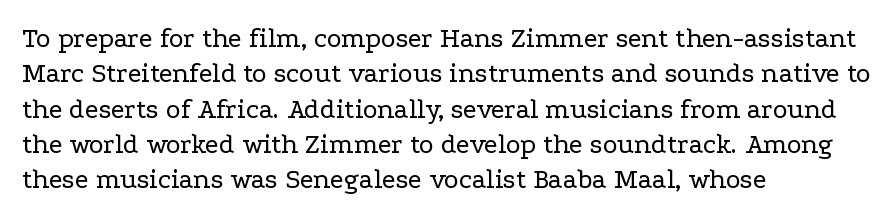
Q: Is the text bold? A: No.
Q: Is the text italic (slanted)? A: No, it is upright.
Q: Is the typeface a serif or a sans-serif typeface? A: Serif.
Q: Is the text underlined? A: No.
Q: How is the paragraph aligned? A: Left-aligned.
Q: Is the spacing between letters normal or unusually wide? A: Normal.
Q: Is the spacing between lines tight, normal or loose? A: Normal.
Q: Width (condensed, normal, or wide)? A: Wide.
Q: Stroke contrast? A: Low.
Q: x-height? A: Medium.
Q: Monospaced? A: No.
